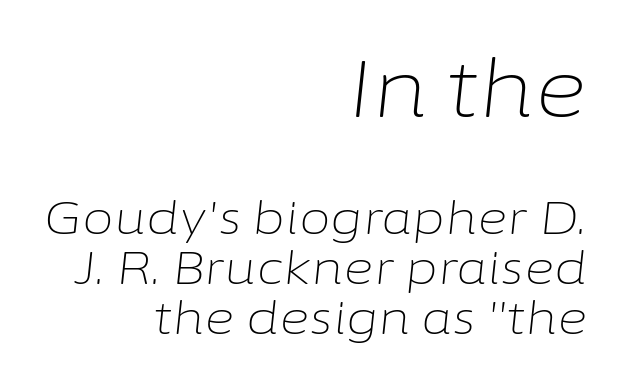
The cut favours lightness, reaching ordinary text weight at its darkest. Style check: oblique. The lines are packed closely together with very little leading. Clear beneath every line of the passage. A student would notice the top passage is typeset larger than what follows. The face used here is rendered with its standard letterfit.
